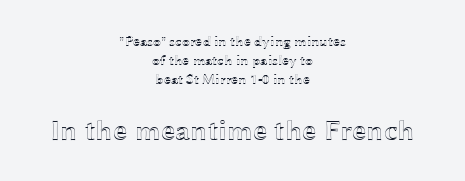
Q: Is the text italic (slanted)? A: No, it is upright.
Q: Is the text underlined? A: No.
Q: How is the paragraph aligned? A: Centered.
Q: Is the spacing between letters normal or unusually wide? A: Normal.
Q: Is the spacing between lines tight, normal or loose? A: Normal.
Q: Which block of text is set in a larger size, the first (top) or the second (bottom)? A: The second (bottom) one.
Q: Width (condensed, normal, or wide)? A: Wide.
Q: x-height? A: Medium.
Q: Monospaced? A: No.
